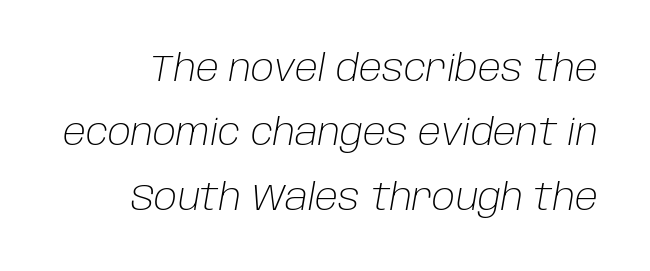
Q: Is the text bold? A: No.
Q: Is the text italic (slanted)? A: Yes, it leans right by about 10 degrees.
Q: Is the text underlined? A: No.
Q: Is the spacing between letters normal or unusually wide? A: Normal.
Q: Width (condensed, normal, or wide)? A: Normal.
Q: Stroke contrast? A: Low.
Q: x-height? A: Large.
Q: Monospaced? A: No.
